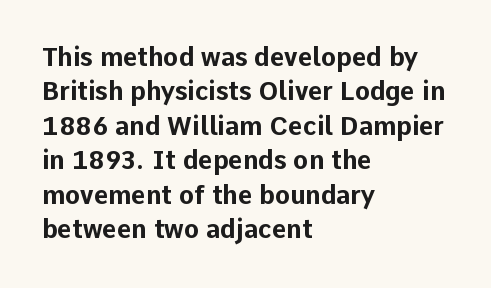
Plain, unruled lines of type. Italic: no, the glyphs are upright roman. The face used here has the dense, thick strokes of a bold. Compared with typical paragraphs, the rows here are spaced about the same. The paragraph has a hard left edge and a soft right edge. Here the glyphs are tracked normally, forming tight word shapes.
